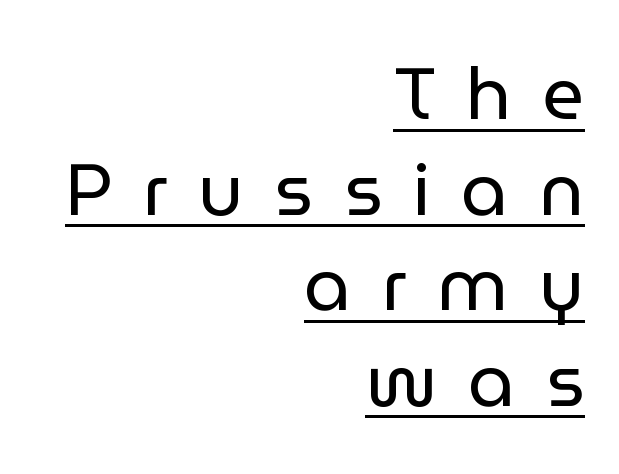
Q: Is the text bold? A: No.
Q: Is the text italic (slanted)? A: No, it is upright.
Q: Is the typeface a serif or a sans-serif typeface? A: Sans-serif.
Q: Is the text underlined? A: Yes.
Q: How is the paragraph aligned? A: Right-aligned.
Q: Is the spacing between letters normal or unusually wide? A: Unusually wide.
Q: Is the spacing between lines tight, normal or loose? A: Normal.
Q: Width (condensed, normal, or wide)? A: Normal.
Q: Stroke contrast? A: Low.
Q: x-height? A: Medium.
Q: Monospaced? A: No.
